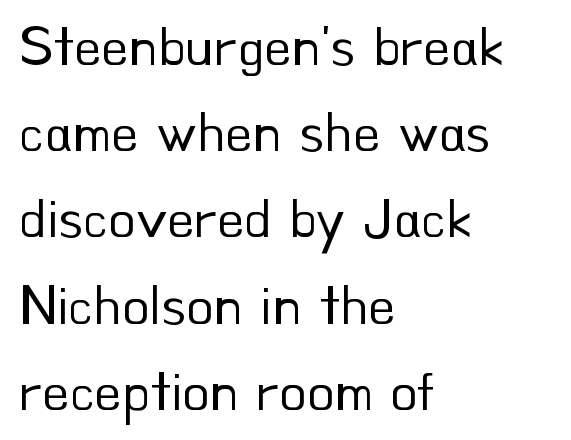
The image shows 56 px regular-weight sans-serif type, upright; set left-aligned, normal line spacing (1.54x), normal letter spacing, not underlined; low stroke contrast and a small x-height.
